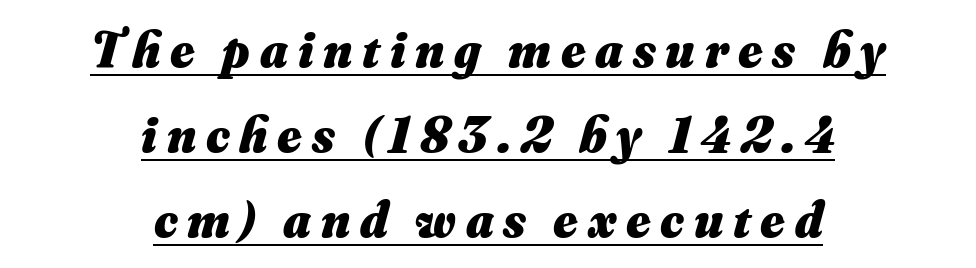
Honestly, the row spacing looks completely unremarkable. Layout note: lines centered. Note the varied advance widths — an 'i' is clearly narrower than an 'm'. Looks like someone drew a line under every word here. The face used here has the dense, thick strokes of a bold. The text carries the slant typical of an italic or oblique font.
